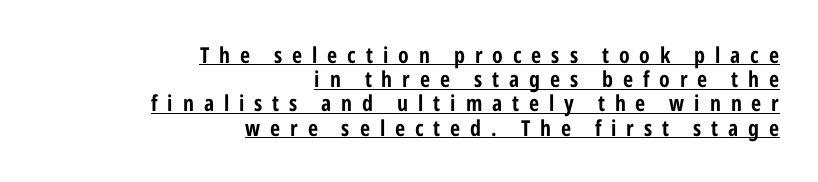
The image shows 22 px text type, upright; set right-aligned, tight line spacing (1.1x), unusually wide letter spacing (+0.45 em), underlined.
